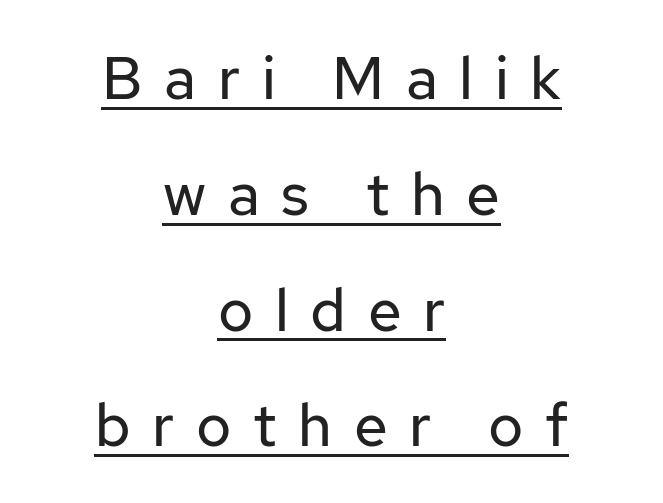
{"serif": "no", "italic": "no", "bold": "no", "weight": "regular", "width": "normal", "stroke_contrast": "low", "x_height": "medium", "monospaced": "no", "underline": "yes", "align": "center", "line_spacing": "loose", "line_spacing_ratio": 1.93, "letter_spacing": "wide", "letter_spacing_em": 0.36, "glyph_px": 60}
